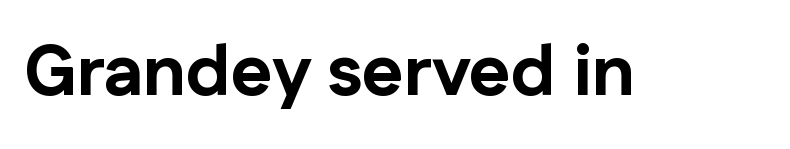
The axis of the letterforms is exactly vertical. Default kerning and tracking; the words read as compact shapes. The typeface chosen for these lines omits serifs. Emphasis by weight is at full strength: bold.
